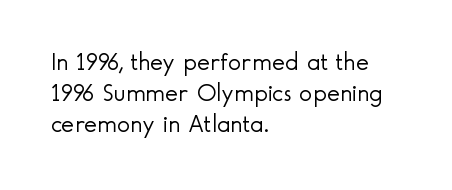
Q: Is the text bold? A: No.
Q: Is the text italic (slanted)? A: No, it is upright.
Q: Is the text underlined? A: No.
Q: How is the paragraph aligned? A: Left-aligned.
Q: Is the spacing between letters normal or unusually wide? A: Normal.
